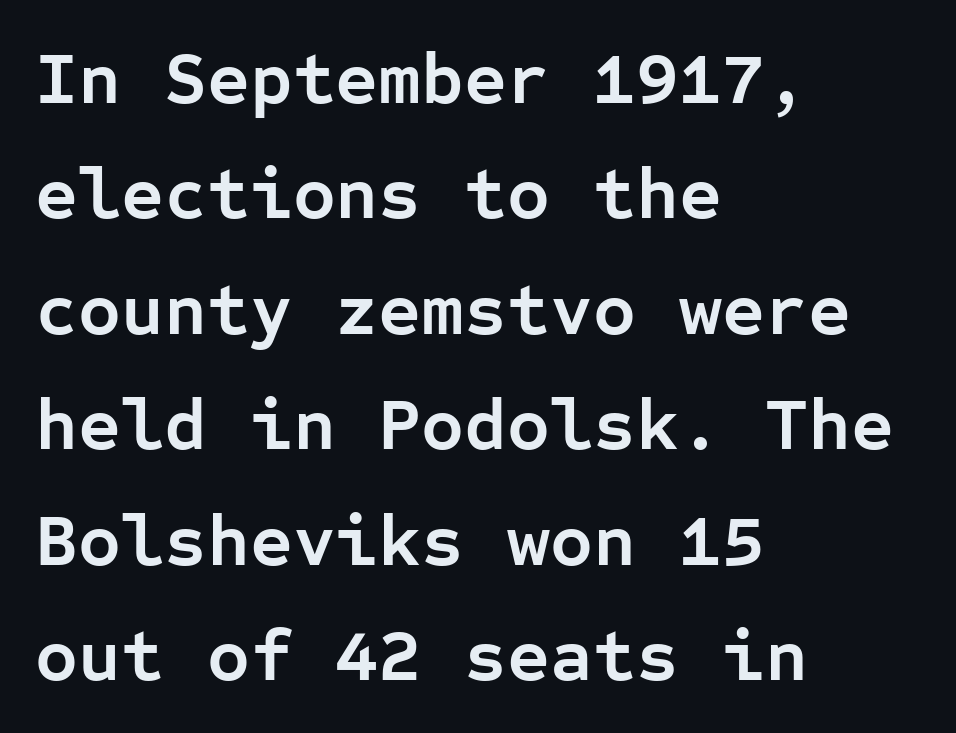
The image shows 74 px semibold sans-serif type, upright, monospaced; set left-aligned, normal line spacing (1.56x), normal letter spacing, not underlined; low stroke contrast and a medium x-height.
